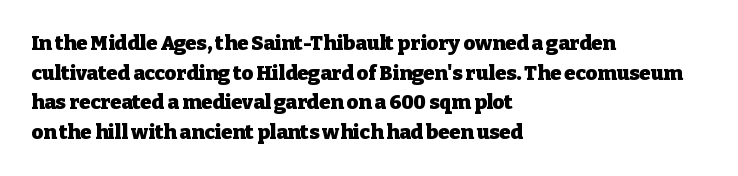
{"italic": "no", "bold": "yes", "underline": "no", "align": "left", "line_spacing": "normal", "line_spacing_ratio": 1.48, "letter_spacing": "normal", "letter_spacing_em": 0.0, "glyph_px": 20}
